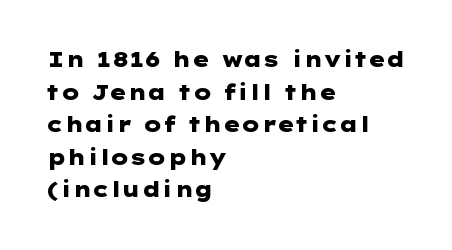
{"italic": "no", "bold": "yes", "underline": "no", "align": "left", "line_spacing": "normal", "line_spacing_ratio": 1.55, "letter_spacing": "normal", "letter_spacing_em": 0.0, "glyph_px": 21}
